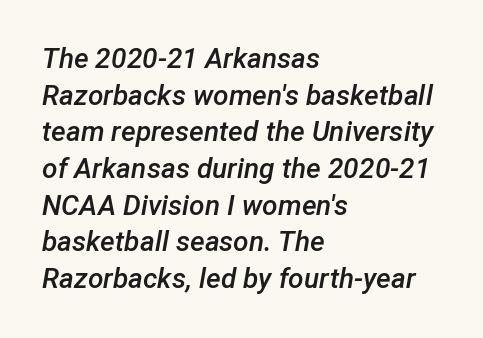
The area under the type is left untouched. A typesetter would mark this as italic. How would I describe the line gaps? Plain and ordinary. These lines stack with their left ends in a neat column.
